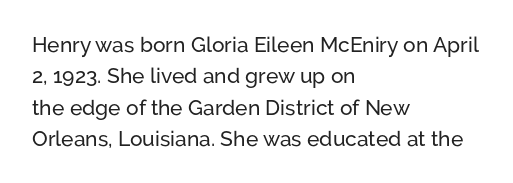
Q: Is the text italic (slanted)? A: No, it is upright.
Q: Is the text underlined? A: No.
Q: How is the paragraph aligned? A: Left-aligned.
Q: Is the spacing between letters normal or unusually wide? A: Normal.
Q: Is the spacing between lines tight, normal or loose? A: Normal.
